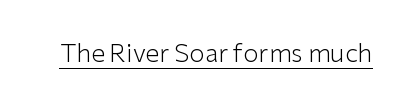
The letterforms sit at book weight or below. Posture: upright roman. Here the glyphs are tracked normally, forming tight word shapes. The words here are underlined.
